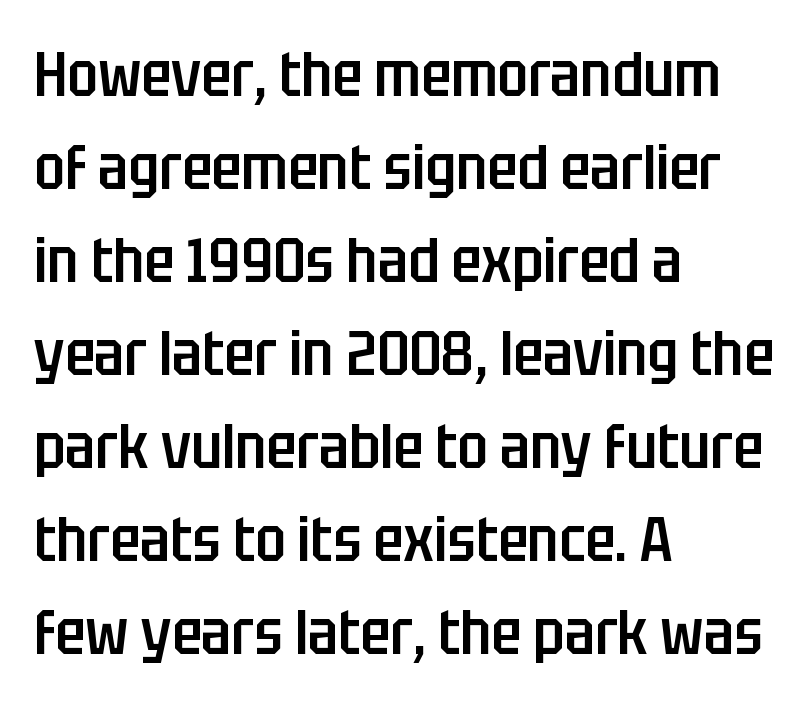
In terms of leading, this rendering sits right in the middle. This is the in-between weight designers call semibold or demi. Note: no serifs on the glyphs. Do the characters align in a grid? No, the font is proportional. Unmarked baselines from the first word to the last. Students, note that the glyphs here touch the page at normal intervals.
